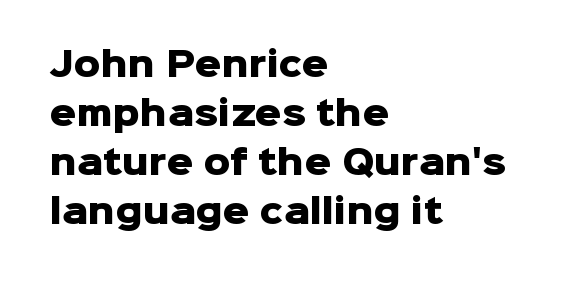
Note the varied advance widths — an 'i' is clearly narrower than an 'm'. Characters follow at the spacing the type designer built in. The vertical gap from one line to the next is medium. Does the type have serifs? No, each stem ends abruptly.
